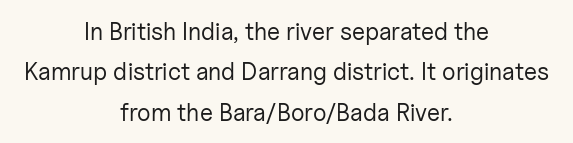
The image shows 24 px text type, upright; set centered, normal line spacing (1.68x), normal letter spacing, not underlined.
